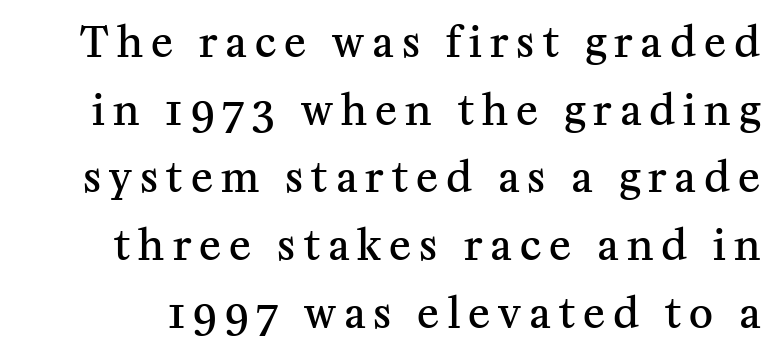
Q: Is the text bold? A: Semi-bold.
Q: Is the text italic (slanted)? A: No, it is upright.
Q: Is the typeface a serif or a sans-serif typeface? A: Serif.
Q: Is the text underlined? A: No.
Q: Is the spacing between letters normal or unusually wide? A: Unusually wide.
Q: Is the spacing between lines tight, normal or loose? A: Normal.
Q: Width (condensed, normal, or wide)? A: Normal.
Q: Stroke contrast? A: Medium.
Q: x-height? A: Medium.
Q: Monospaced? A: No.
